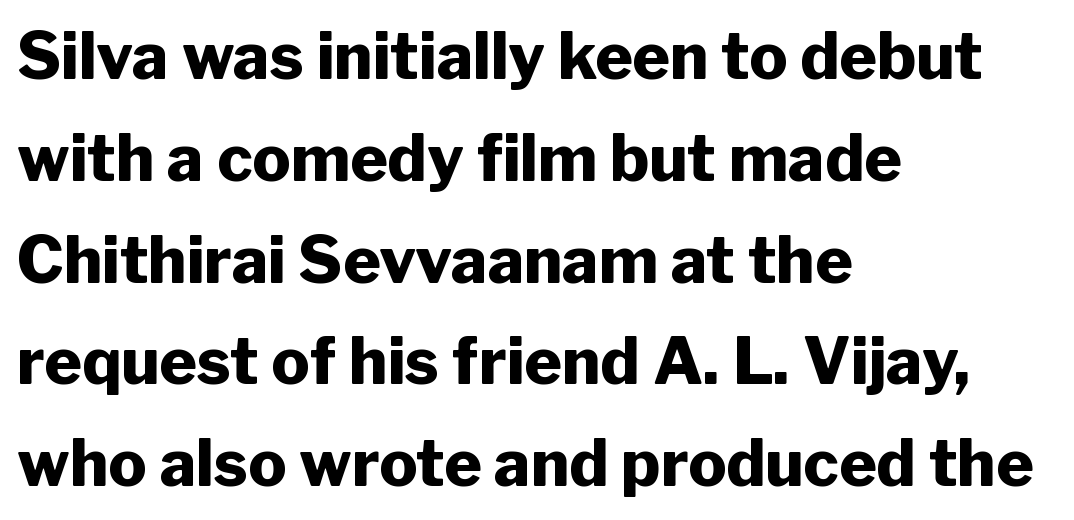
The rendering uses a bold face; every stroke is thick and dark. This is sans-serif lettering, the kind often seen on screens and signage. These lines sit exactly where default settings would place them. These lines stack with their left ends in a neat column. The space beneath each line is pristine and unruled.
